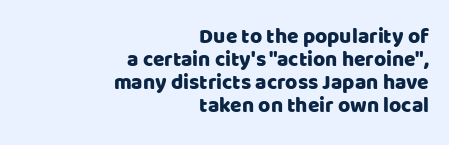
{"italic": "no", "underline": "no", "align": "right", "line_spacing": "tight", "line_spacing_ratio": 1.1, "letter_spacing": "normal", "letter_spacing_em": 0.0, "glyph_px": 21}
